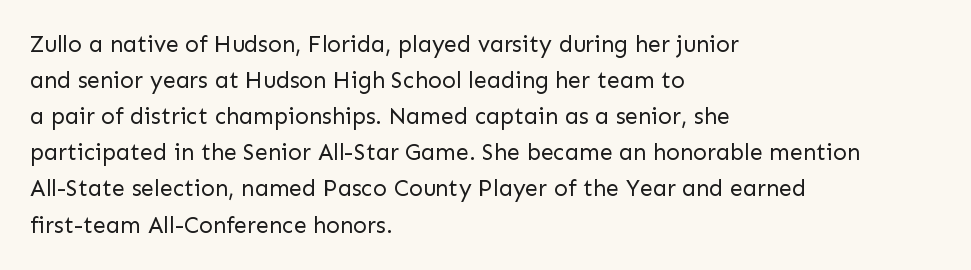
Q: Is the text bold? A: No.
Q: Is the text italic (slanted)? A: No, it is upright.
Q: Is the text underlined? A: No.
Q: How is the paragraph aligned? A: Left-aligned.
Q: Is the spacing between letters normal or unusually wide? A: Normal.
Q: Is the spacing between lines tight, normal or loose? A: Normal.
